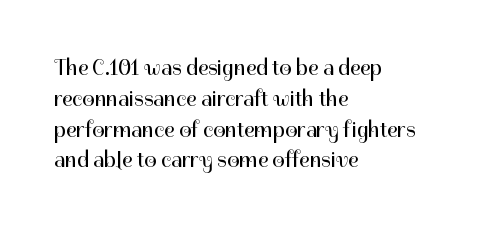
The image shows 22 px text type, upright; set left-aligned, normal line spacing (1.4x), normal letter spacing, not underlined.
